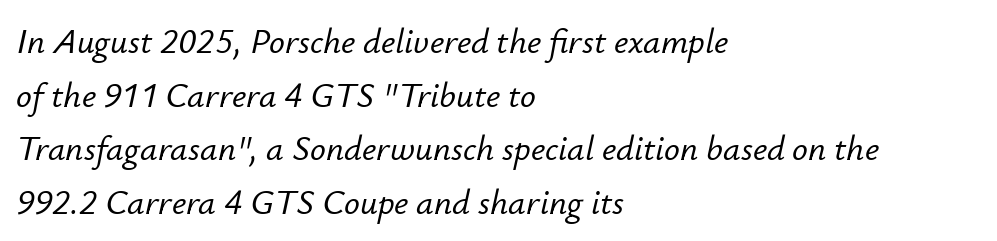
{"italic": "yes", "lean": "right", "slant_degrees": 12, "width": "normal", "stroke_contrast": "low", "x_height": "small", "monospaced": "no", "underline": "no", "align": "left", "line_spacing": "normal", "line_spacing_ratio": 1.53, "letter_spacing": "normal", "letter_spacing_em": 0.0, "glyph_px": 35}
